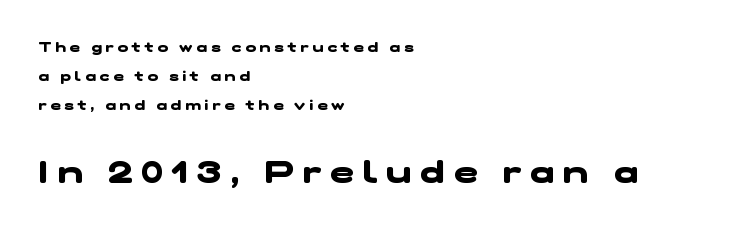
The image shows 32 px heavy, wide sans-serif type; set left-aligned, loose line spacing (2.08x), unusually wide letter spacing (+0.28 em), not underlined; the second (bottom) block is 2.29x larger; low stroke contrast and a medium x-height.
